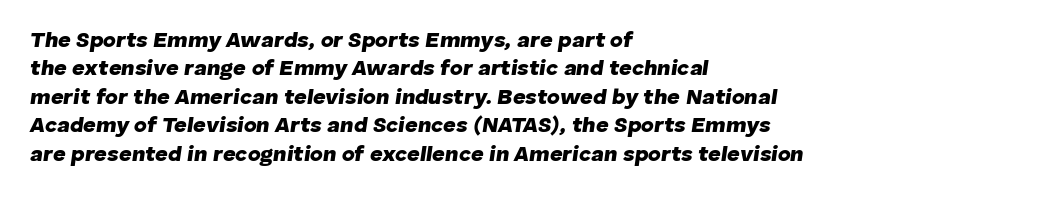
Compared with typical paragraphs, the rows here are spaced about the same. Observe the ordinary spacing: letters are neighbours, not strangers. Italic? Definitely — the glyphs are oblique. Compared with an ordinary text face, these strokes are far heavier — a full bold. The strip under each line holds only bare page.
